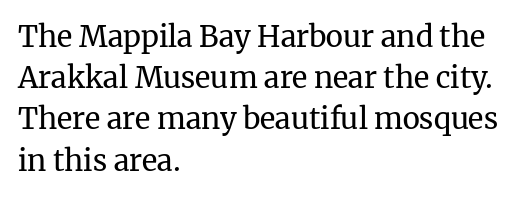
{"serif": "yes", "italic": "no", "bold": "no", "weight": "regular", "width": "normal", "stroke_contrast": "medium", "x_height": "medium", "monospaced": "no", "underline": "no", "align": "left", "line_spacing": "normal", "line_spacing_ratio": 1.42, "letter_spacing": "normal", "letter_spacing_em": 0.0, "glyph_px": 29}
